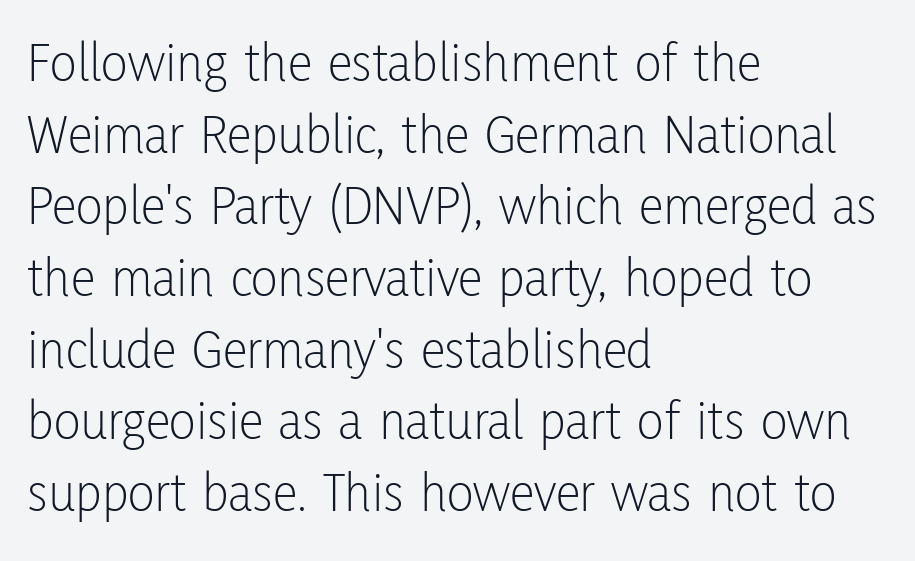
Q: Is the text bold? A: No.
Q: Is the text italic (slanted)? A: No, it is upright.
Q: Is the typeface a serif or a sans-serif typeface? A: Sans-serif.
Q: Is the text underlined? A: No.
Q: How is the paragraph aligned? A: Left-aligned.
Q: Is the spacing between letters normal or unusually wide? A: Normal.
Q: Is the spacing between lines tight, normal or loose? A: Normal.
Q: Width (condensed, normal, or wide)? A: Condensed.
Q: Stroke contrast? A: Low.
Q: x-height? A: Medium.
Q: Monospaced? A: No.
